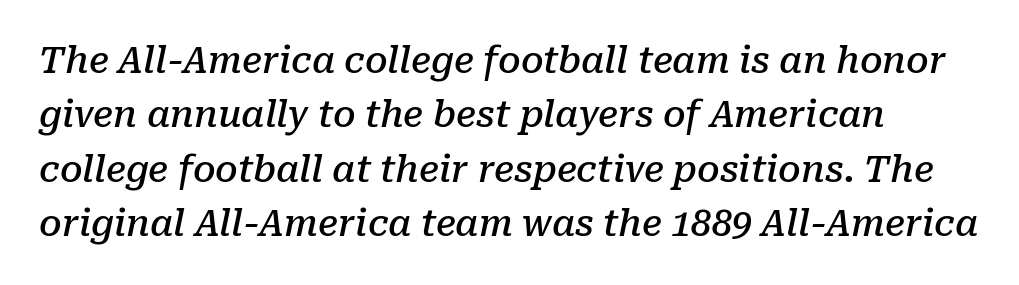
The image shows 36 px semibold serif type, italic (leaning right); set left-aligned, normal line spacing (1.51x), normal letter spacing, not underlined; low stroke contrast and a medium x-height.
